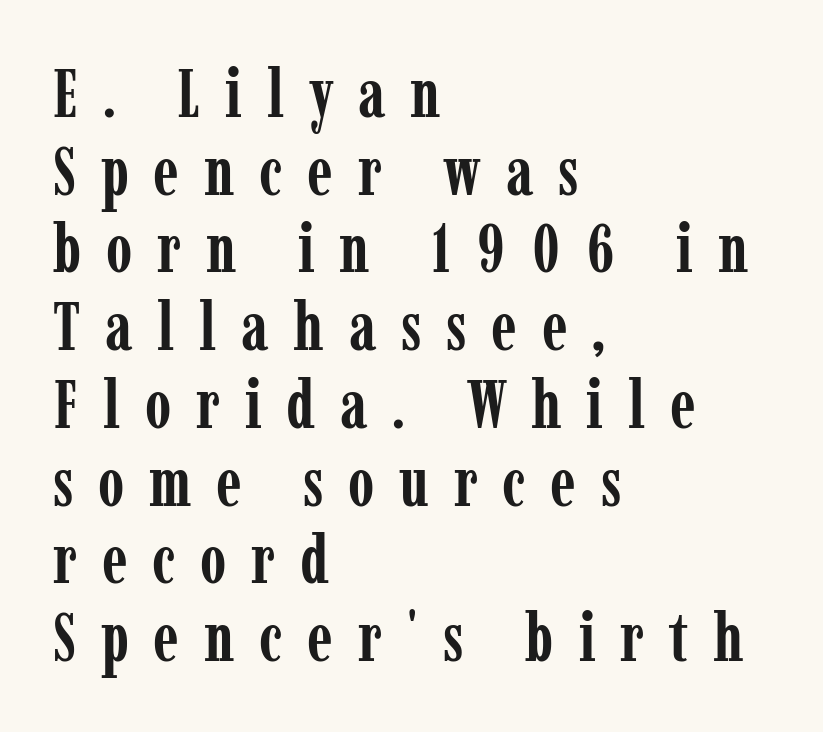
The image shows 67 px semibold, condensed serif type, upright; set left-aligned, line spacing 1.16x, unusually wide letter spacing (+0.37 em), not underlined; low stroke contrast and a medium x-height.
